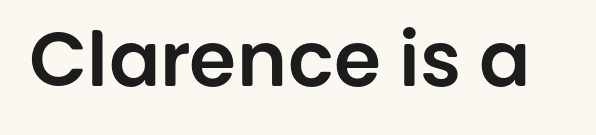
{"serif": "no", "italic": "no", "width": "normal", "stroke_contrast": "low", "x_height": "large", "monospaced": "no", "underline": "no", "letter_spacing": "normal", "letter_spacing_em": 0.0, "glyph_px": 76}
